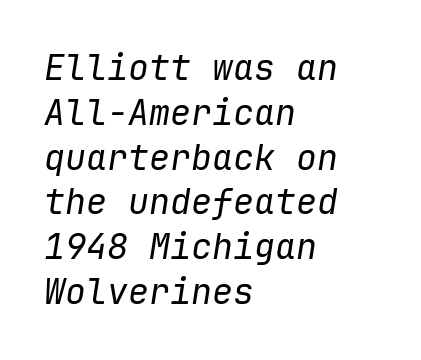
{"italic": "yes", "lean": "right", "slant_degrees": 9, "bold": "no", "weight": "regular", "width": "normal", "stroke_contrast": "low", "x_height": "medium", "monospaced": "yes", "underline": "no", "align": "left", "line_spacing": "normal", "line_spacing_ratio": 1.28, "letter_spacing": "normal", "letter_spacing_em": 0.0, "glyph_px": 35}
